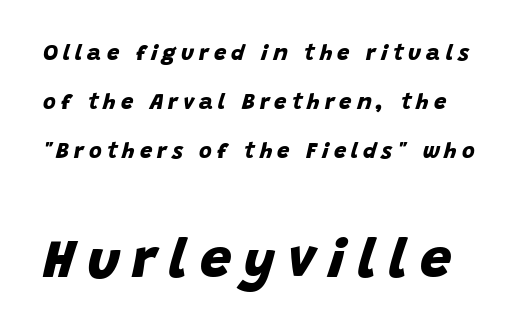
Q: Is the text bold? A: Yes.
Q: Is the typeface a serif or a sans-serif typeface? A: Sans-serif.
Q: Is the text underlined? A: No.
Q: Is the spacing between letters normal or unusually wide? A: Unusually wide.
Q: Is the spacing between lines tight, normal or loose? A: Loose.
Q: Which block of text is set in a larger size, the first (top) or the second (bottom)? A: The second (bottom) one.
Q: Width (condensed, normal, or wide)? A: Normal.
Q: Stroke contrast? A: Low.
Q: x-height? A: Large.
Q: Monospaced? A: No.
